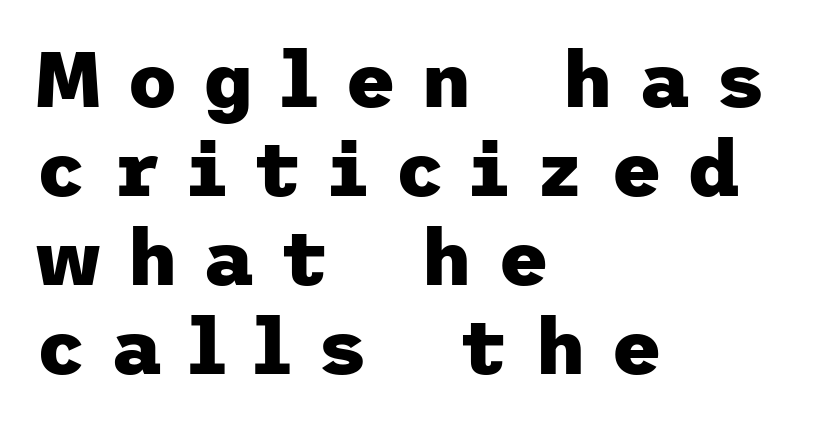
This is the regular roman posture of the typeface. What's the leading like? Squeezed, with rows nearly overlapping. Students, this is bold: see how much ink each stroke carries. Quick note: underline off. The lines in this sample share a left origin and differ only in where they stop.
